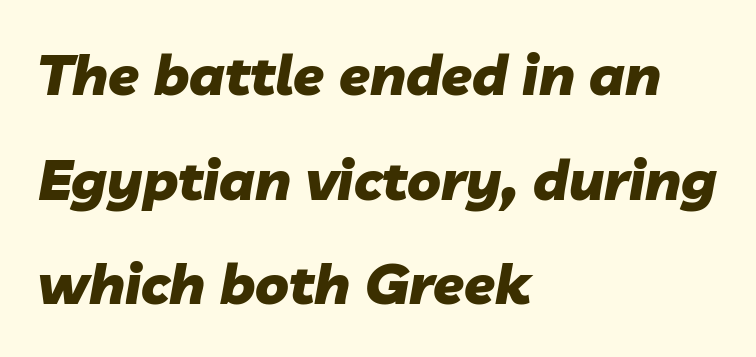
Horizontal alignment here is leftward, the default for most running prose. There's an unmistakable incline to the writing here. The letters sit at their default tracking, neither squeezed nor spread. This sample has the flowing, uneven cadence of proportional lettering.
